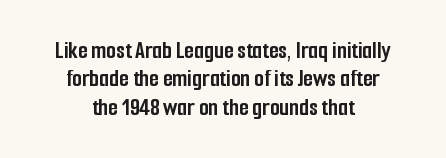
The image shows 25 px bold type, upright; set centered, tight line spacing (1.14x), normal letter spacing, not underlined.
